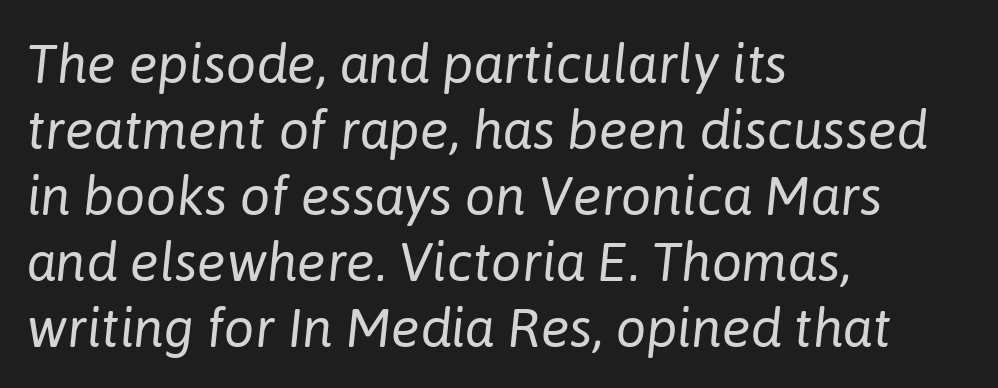
{"italic": "yes", "lean": "right", "slant_degrees": 6, "bold": "no", "weight": "regular", "width": "normal", "stroke_contrast": "low", "x_height": "medium", "monospaced": "no", "underline": "no", "align": "left", "line_spacing_ratio": 1.22, "letter_spacing": "normal", "letter_spacing_em": 0.0, "glyph_px": 54}
